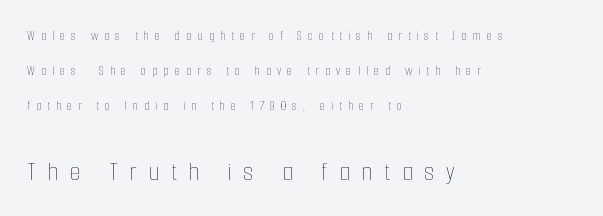
Q: Is the text bold? A: No.
Q: Is the text italic (slanted)? A: No, it is upright.
Q: Is the text underlined? A: No.
Q: How is the paragraph aligned? A: Left-aligned.
Q: Is the spacing between letters normal or unusually wide? A: Unusually wide.
Q: Is the spacing between lines tight, normal or loose? A: Loose.
Q: Which block of text is set in a larger size, the first (top) or the second (bottom)? A: The second (bottom) one.
Q: Width (condensed, normal, or wide)? A: Condensed.
Q: Stroke contrast? A: Low.
Q: x-height? A: Medium.
Q: Monospaced? A: No.
